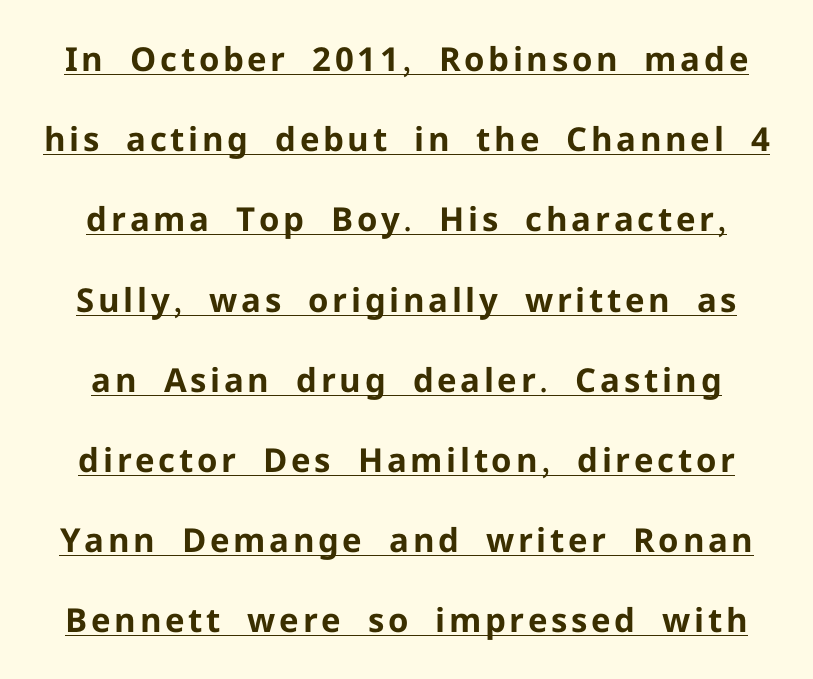
Q: Is the text bold? A: Yes.
Q: Is the text italic (slanted)? A: No, it is upright.
Q: Is the typeface a serif or a sans-serif typeface? A: Sans-serif.
Q: Is the text underlined? A: Yes.
Q: Is the spacing between lines tight, normal or loose? A: Loose.
Q: Width (condensed, normal, or wide)? A: Normal.
Q: Stroke contrast? A: Low.
Q: x-height? A: Medium.
Q: Monospaced? A: No.
